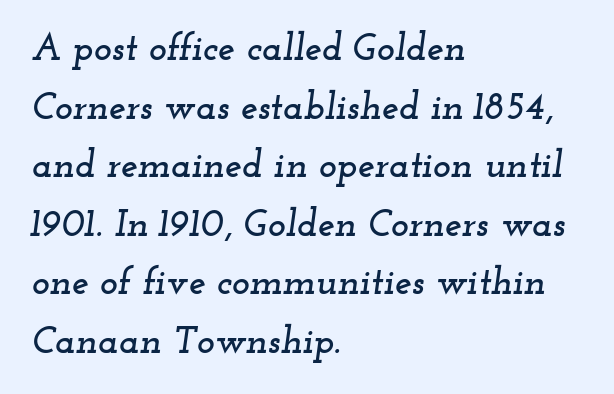
Leading: standard. Is this a fixed-width face? No — the glyphs have proportional, varying widths. What kind of face is this? One with serifs. The passage shown has conventional tracking throughout. The foot of each line stays bare and open. Notice how the passage keeps a crisp vertical edge on the left only.
